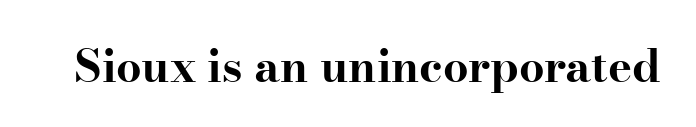
Q: Is the text bold? A: Yes.
Q: Is the text italic (slanted)? A: No, it is upright.
Q: Is the typeface a serif or a sans-serif typeface? A: Serif.
Q: Is the text underlined? A: No.
Q: Is the spacing between letters normal or unusually wide? A: Normal.
Q: Width (condensed, normal, or wide)? A: Wide.
Q: Stroke contrast? A: High.
Q: x-height? A: Small.
Q: Monospaced? A: No.
